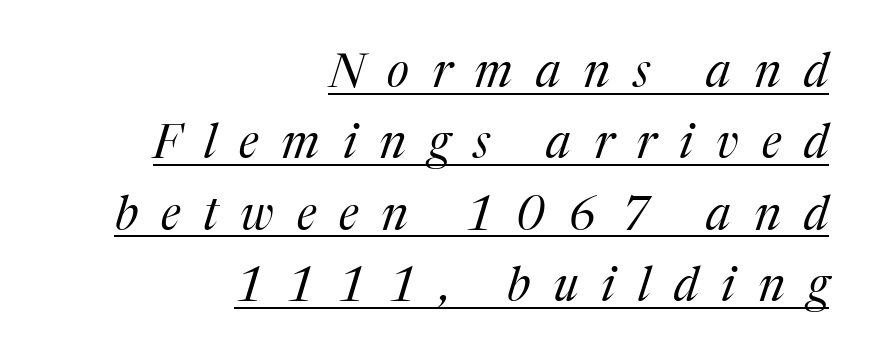
{"serif": "yes", "italic": "yes", "lean": "right", "slant_degrees": 17, "bold": "no", "weight": "regular", "width": "normal", "stroke_contrast": "medium", "x_height": "medium", "monospaced": "no", "underline": "yes", "align": "right", "line_spacing": "normal", "line_spacing_ratio": 1.52, "letter_spacing": "wide", "letter_spacing_em": 0.49, "glyph_px": 47}
